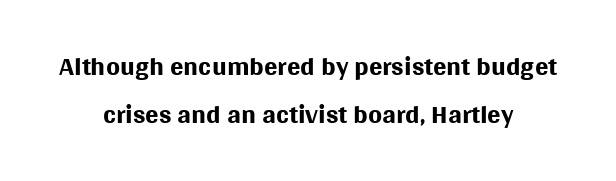
The passage shown has conventional tracking throughout. Has an underline been added? It has not. This is sans-serif lettering, the kind often seen on screens and signage. Stroke thickness stays within the range of a standard reading face or lighter.
